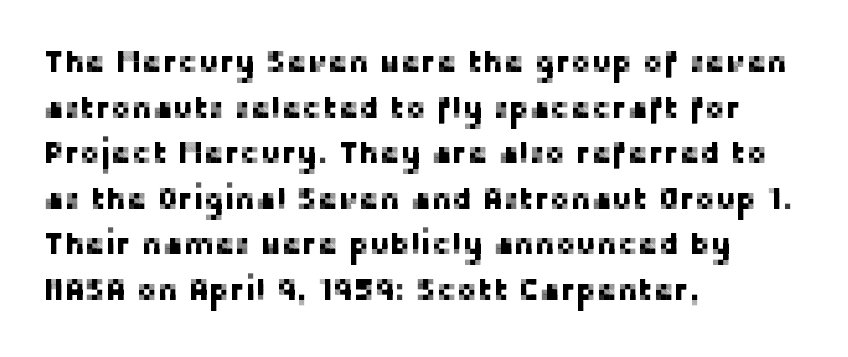
The image shows 31 px sans-serif type, upright; set left-aligned, normal line spacing (1.47x), normal letter spacing, not underlined; low stroke contrast and a medium x-height.
